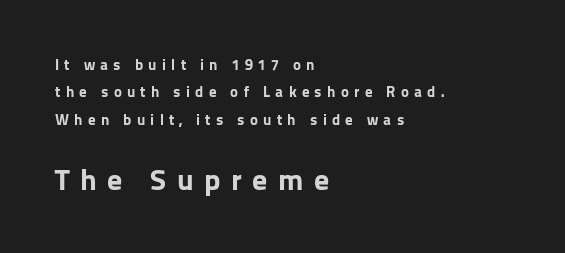
Q: Is the text bold? A: Yes.
Q: Is the text italic (slanted)? A: No, it is upright.
Q: Is the typeface a serif or a sans-serif typeface? A: Sans-serif.
Q: Is the text underlined? A: No.
Q: How is the paragraph aligned? A: Left-aligned.
Q: Is the spacing between letters normal or unusually wide? A: Unusually wide.
Q: Which block of text is set in a larger size, the first (top) or the second (bottom)? A: The second (bottom) one.
Q: Width (condensed, normal, or wide)? A: Normal.
Q: Stroke contrast? A: Low.
Q: x-height? A: Medium.
Q: Monospaced? A: No.
